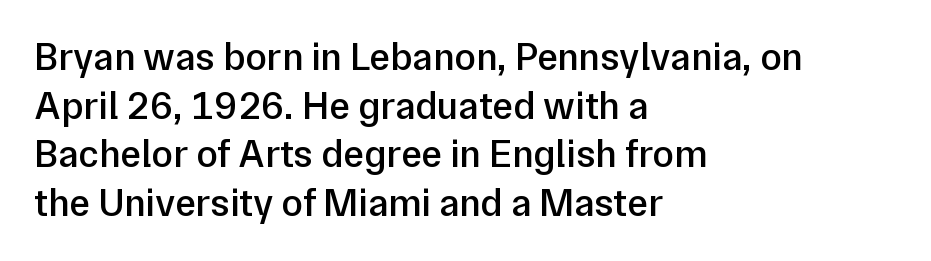
The image shows 39 px semibold sans-serif type, upright; set left-aligned, normal line spacing (1.25x), normal letter spacing, not underlined; low stroke contrast and a medium x-height.
